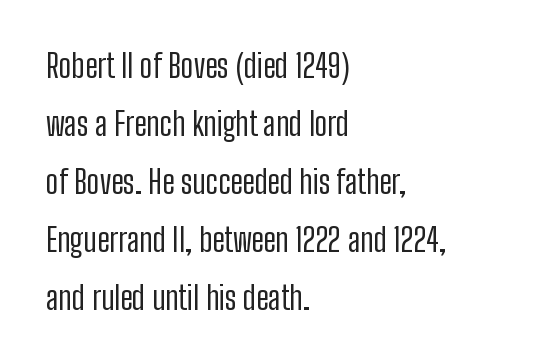
{"serif": "no", "italic": "no", "bold": "no", "weight": "regular", "width": "condensed", "stroke_contrast": "low", "x_height": "medium", "monospaced": "no", "underline": "no", "align": "left", "line_spacing_ratio": 1.81, "letter_spacing": "normal", "letter_spacing_em": 0.0, "glyph_px": 32}
